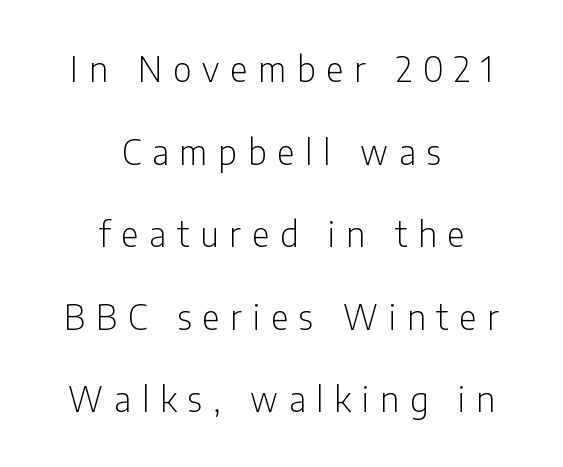
These lines have a slow, spaced-out rhythm from letter to letter. Line spacing here is loose. Rule under the text: the space is simply empty. A typesetter would label this face a sans. Neither beginnings nor endings align; midpoints do.
